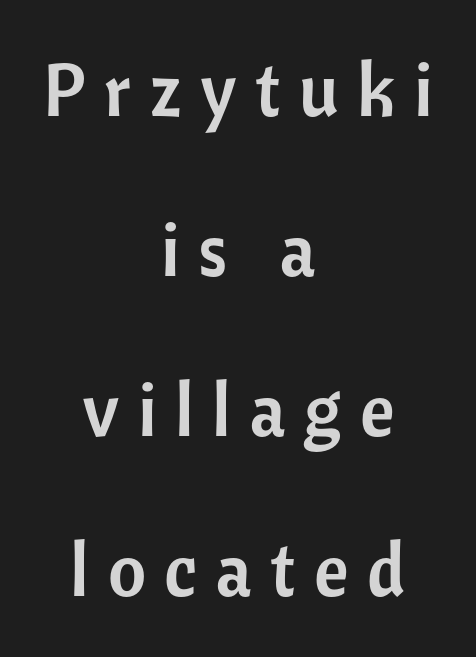
{"serif": "no", "italic": "no", "width": "normal", "stroke_contrast": "low", "x_height": "medium", "monospaced": "no", "underline": "no", "align": "center", "line_spacing": "loose", "line_spacing_ratio": 2.16, "letter_spacing": "wide", "letter_spacing_em": 0.25, "glyph_px": 74}
